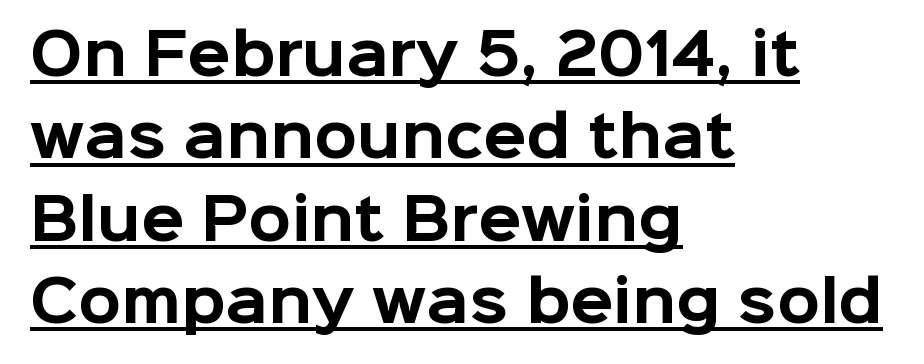
Q: Is the text bold? A: Yes.
Q: Is the text italic (slanted)? A: No, it is upright.
Q: Is the typeface a serif or a sans-serif typeface? A: Sans-serif.
Q: Is the text underlined? A: Yes.
Q: How is the paragraph aligned? A: Left-aligned.
Q: Is the spacing between letters normal or unusually wide? A: Normal.
Q: Is the spacing between lines tight, normal or loose? A: Normal.
Q: Width (condensed, normal, or wide)? A: Normal.
Q: Stroke contrast? A: Low.
Q: x-height? A: Medium.
Q: Monospaced? A: No.
